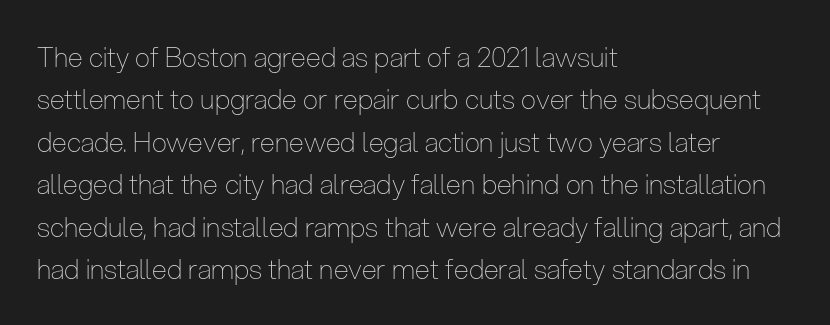
Q: Is the text bold? A: No.
Q: Is the text italic (slanted)? A: No, it is upright.
Q: Is the text underlined? A: No.
Q: How is the paragraph aligned? A: Left-aligned.
Q: Is the spacing between letters normal or unusually wide? A: Normal.
Q: Is the spacing between lines tight, normal or loose? A: Normal.
